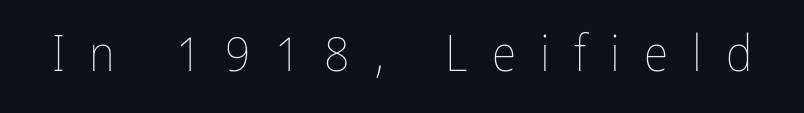
The image shows 50 px thin, condensed type, upright; set unusually wide letter spacing (+0.48 em), not underlined; low stroke contrast and a medium x-height.
